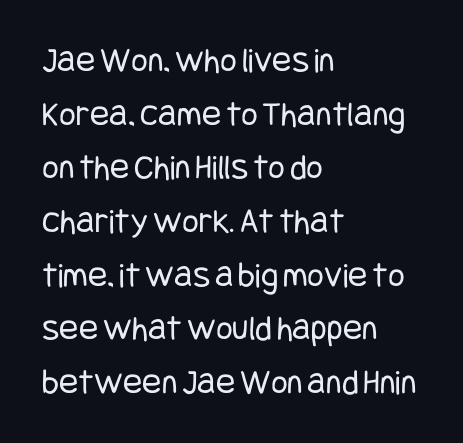
The image shows 36 px regular-weight, condensed sans-serif type, upright; set left-aligned, normal line spacing (1.49x), normal letter spacing, not underlined; low stroke contrast and a large x-height.
